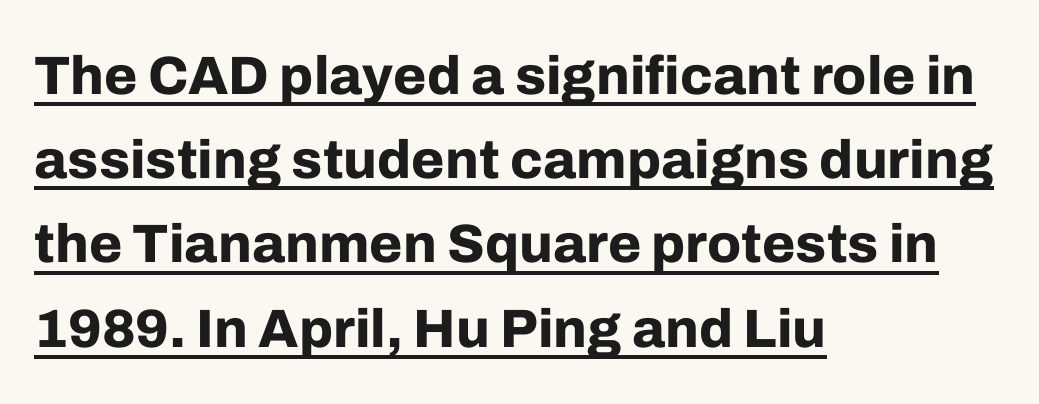
Q: Is the text bold? A: Yes.
Q: Is the text italic (slanted)? A: No, it is upright.
Q: Is the typeface a serif or a sans-serif typeface? A: Sans-serif.
Q: Is the text underlined? A: Yes.
Q: How is the paragraph aligned? A: Left-aligned.
Q: Is the spacing between letters normal or unusually wide? A: Normal.
Q: Is the spacing between lines tight, normal or loose? A: Normal.
Q: Width (condensed, normal, or wide)? A: Normal.
Q: Stroke contrast? A: Low.
Q: x-height? A: Medium.
Q: Monospaced? A: No.
